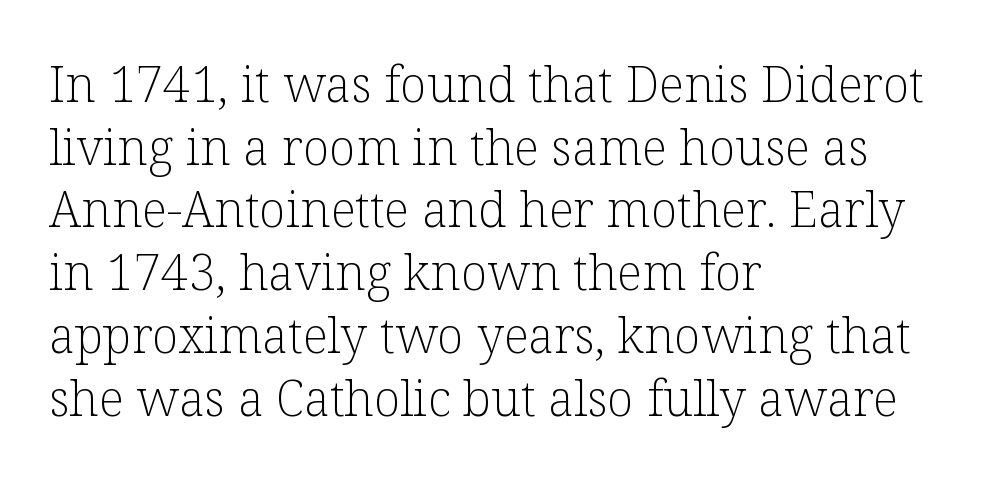
Posture: upright roman. This is serif lettering, the kind often seen in printed books. Summary of vertical rhythm: regular, with standard interline spacing. The strokes carry an ordinary text weight at most. The line texture is even and compact thanks to regular tracking. Layout note: lines flush left.
